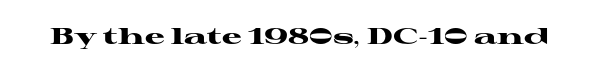
{"italic": "no", "bold": "yes", "underline": "no", "letter_spacing": "normal", "letter_spacing_em": 0.0, "glyph_px": 22}
